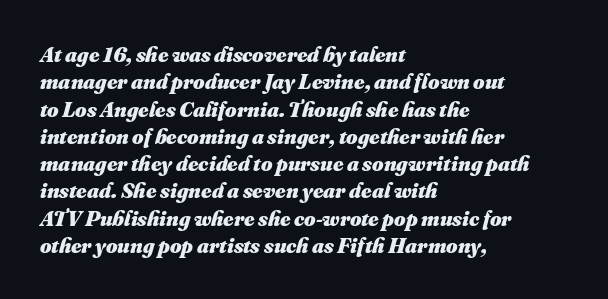
Q: Is the text bold? A: Yes.
Q: Is the text underlined? A: No.
Q: How is the paragraph aligned? A: Left-aligned.
Q: Is the spacing between letters normal or unusually wide? A: Normal.
